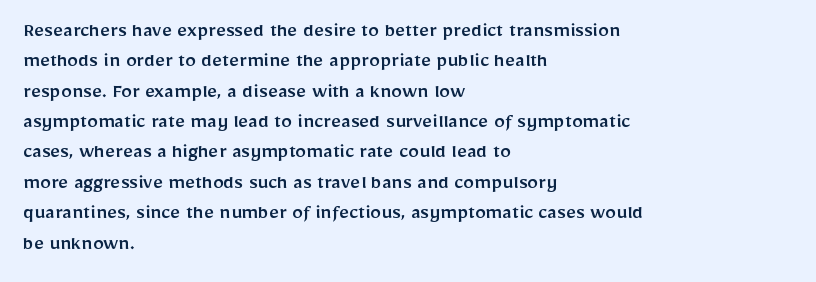
Q: Is the text italic (slanted)? A: No, it is upright.
Q: Is the text underlined? A: No.
Q: How is the paragraph aligned? A: Left-aligned.
Q: Is the spacing between letters normal or unusually wide? A: Normal.
Q: Is the spacing between lines tight, normal or loose? A: Normal.
